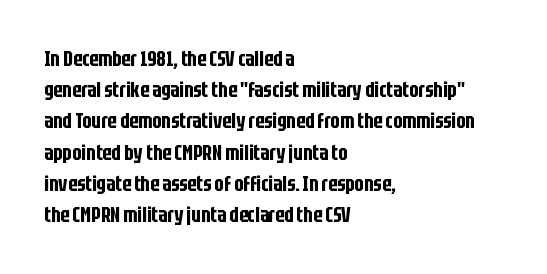
{"italic": "no", "underline": "no", "align": "left", "line_spacing": "normal", "line_spacing_ratio": 1.42, "letter_spacing": "normal", "letter_spacing_em": 0.0, "glyph_px": 22}
